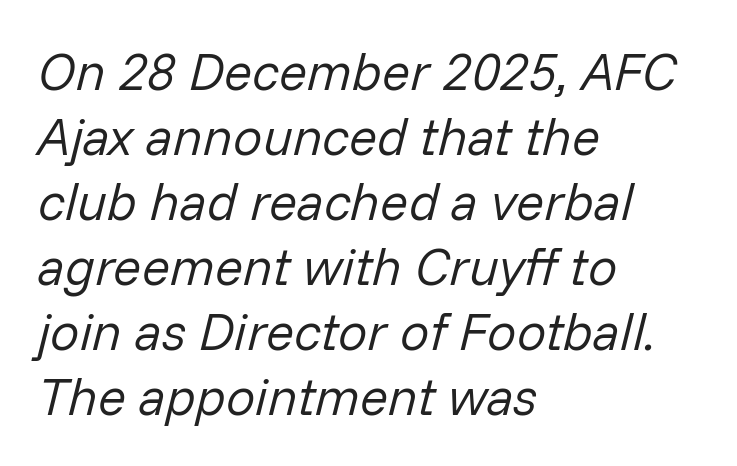
Q: Is the text bold? A: No.
Q: Is the text italic (slanted)? A: Yes, it leans right by about 14 degrees.
Q: Is the text underlined? A: No.
Q: How is the paragraph aligned? A: Left-aligned.
Q: Is the spacing between letters normal or unusually wide? A: Normal.
Q: Is the spacing between lines tight, normal or loose? A: Normal.
Q: Width (condensed, normal, or wide)? A: Normal.
Q: Stroke contrast? A: Low.
Q: x-height? A: Medium.
Q: Monospaced? A: No.
